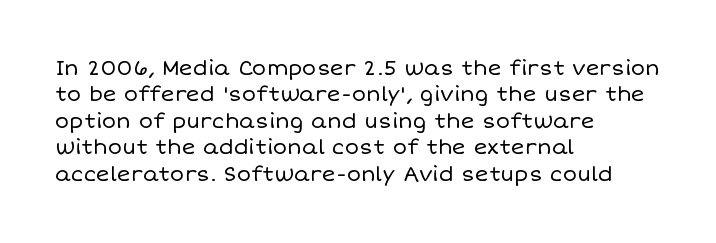
Q: Is the text bold? A: No.
Q: Is the text italic (slanted)? A: No, it is upright.
Q: Is the text underlined? A: No.
Q: How is the paragraph aligned? A: Left-aligned.
Q: Is the spacing between letters normal or unusually wide? A: Normal.
Q: Is the spacing between lines tight, normal or loose? A: Normal.
